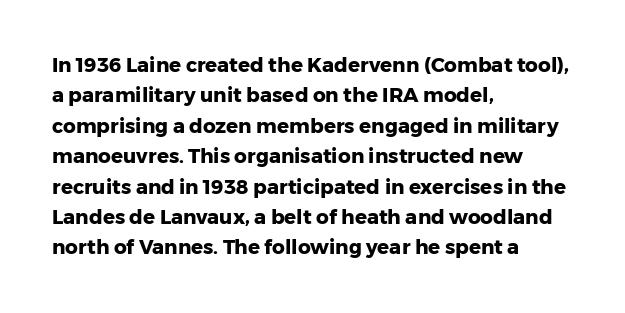
Heavy, bold letterforms. The rendering anchors every line to the left-hand side. The line-height multiplier appears to be the usual default. Style check: upright. There is no visible air inserted between adjacent glyphs. Descenders hang freely into open space.
